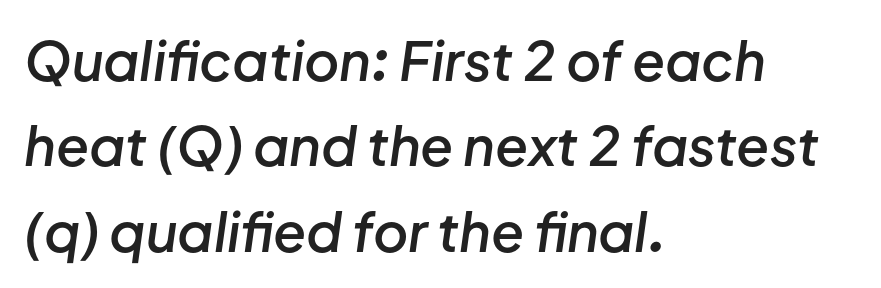
Q: Is the text bold? A: Semi-bold.
Q: Is the text italic (slanted)? A: Yes, it leans right by about 8 degrees.
Q: Is the text underlined? A: No.
Q: How is the paragraph aligned? A: Left-aligned.
Q: Is the spacing between letters normal or unusually wide? A: Normal.
Q: Is the spacing between lines tight, normal or loose? A: Normal.
Q: Width (condensed, normal, or wide)? A: Normal.
Q: Stroke contrast? A: Low.
Q: x-height? A: Medium.
Q: Monospaced? A: No.
